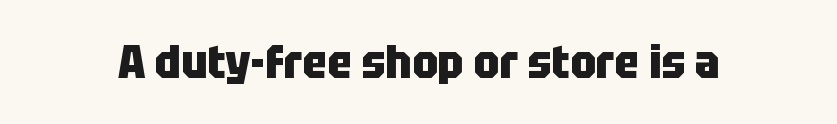
Q: Is the text bold? A: Yes.
Q: Is the text italic (slanted)? A: No, it is upright.
Q: Is the typeface a serif or a sans-serif typeface? A: Sans-serif.
Q: Is the text underlined? A: No.
Q: Is the spacing between letters normal or unusually wide? A: Normal.
Q: Width (condensed, normal, or wide)? A: Condensed.
Q: Stroke contrast? A: Low.
Q: x-height? A: Large.
Q: Monospaced? A: No.
